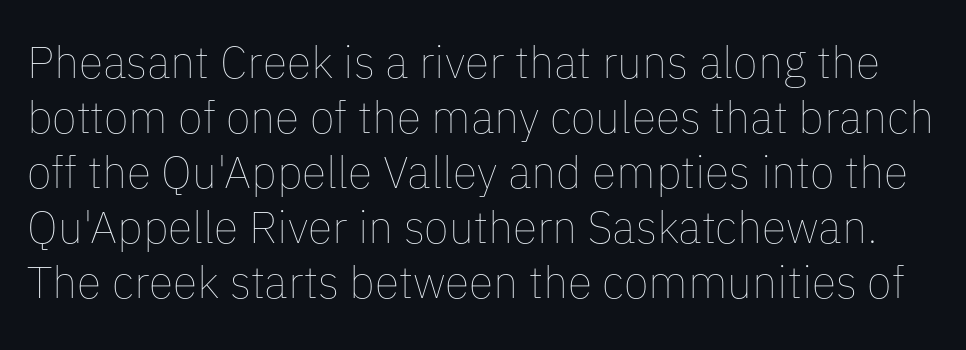
{"italic": "no", "bold": "no", "weight": "thin", "width": "normal", "stroke_contrast": "low", "x_height": "medium", "monospaced": "no", "underline": "no", "line_spacing_ratio": 1.22, "letter_spacing": "normal", "letter_spacing_em": 0.0, "glyph_px": 45}
